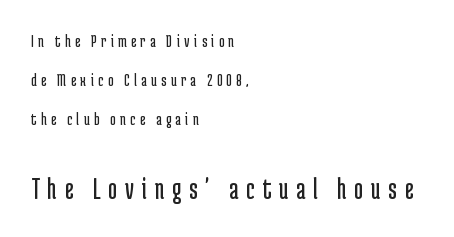
Underlining? Definitely not there. Stroke mass is kept to a normal reading level or below. Compared with typical body copy, the letter spacing here is much looser. This sample uses a sans-serif face. The rendering uses a large line-height, opening up the rows.
